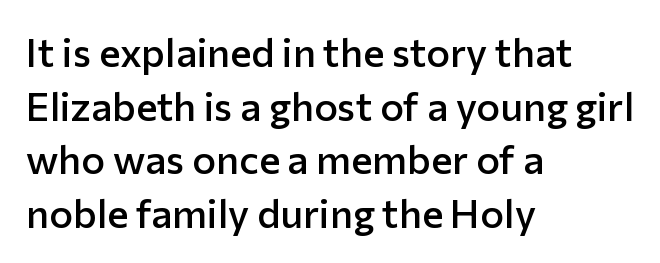
{"serif": "no", "italic": "no", "bold": "semi", "weight": "semibold", "width": "normal", "stroke_contrast": "low", "x_height": "medium", "monospaced": "no", "underline": "no", "align": "left", "line_spacing": "normal", "line_spacing_ratio": 1.34, "letter_spacing": "normal", "letter_spacing_em": 0.0, "glyph_px": 40}
